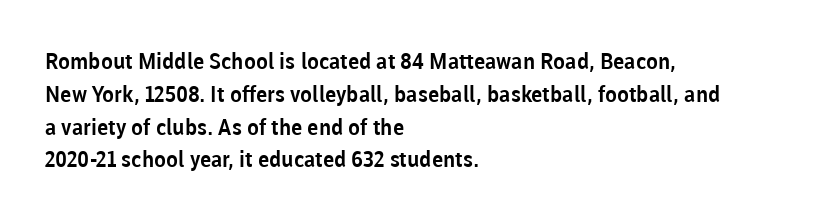
The image shows 22 px text type, upright; set left-aligned, normal line spacing (1.49x), normal letter spacing, not underlined.
